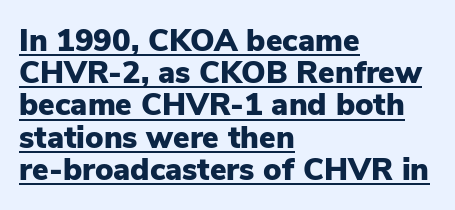
{"serif": "no", "italic": "no", "bold": "yes", "weight": "heavy", "width": "normal", "stroke_contrast": "low", "x_height": "medium", "monospaced": "no", "underline": "yes", "align": "left", "line_spacing": "tight", "line_spacing_ratio": 1.04, "letter_spacing": "normal", "letter_spacing_em": 0.0, "glyph_px": 31}
